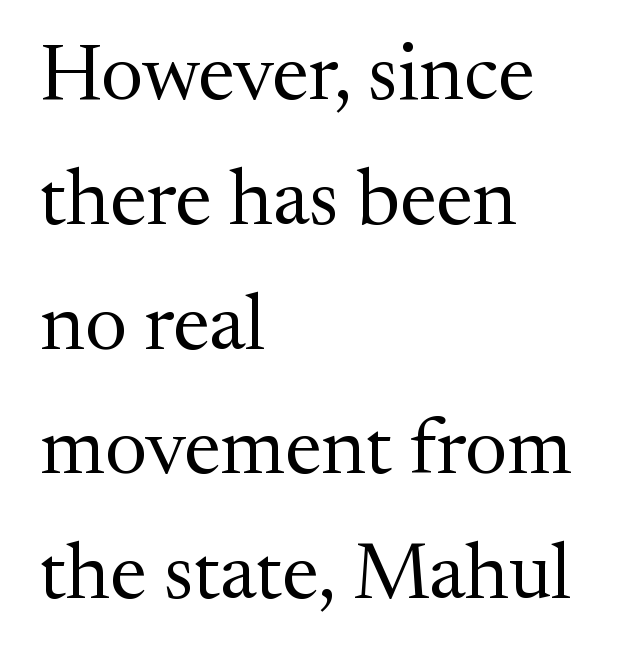
Weight: not bold — regular or lighter. Rendered with straight, roman letterforms. The rendering keeps characters at their native spacing. The rag falls on the right side of this text block.
